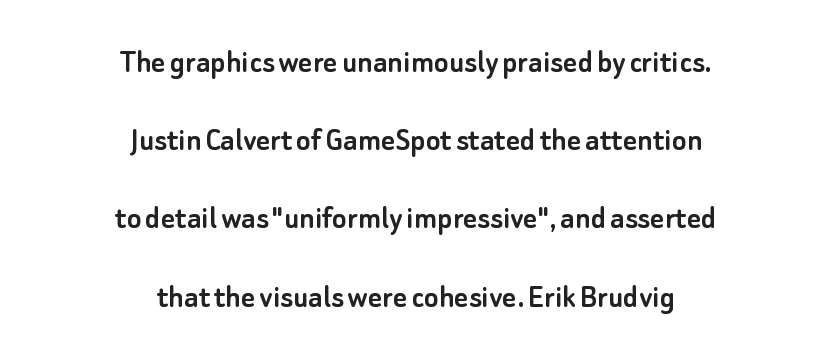
The image shows 34 px sans-serif type, upright; set centered, loose line spacing (2.3x), normal letter spacing, not underlined; low stroke contrast and a small x-height.
